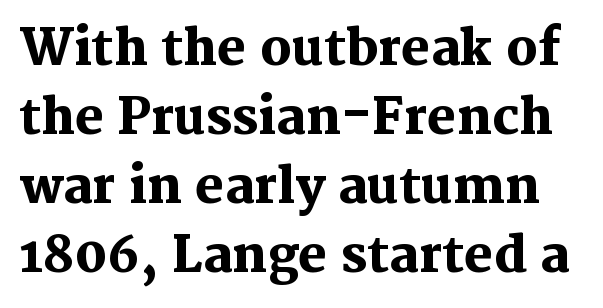
Q: Is the text bold? A: Yes.
Q: Is the text italic (slanted)? A: No, it is upright.
Q: Is the typeface a serif or a sans-serif typeface? A: Serif.
Q: Is the text underlined? A: No.
Q: Is the spacing between letters normal or unusually wide? A: Normal.
Q: Is the spacing between lines tight, normal or loose? A: Normal.
Q: Width (condensed, normal, or wide)? A: Normal.
Q: Stroke contrast? A: Medium.
Q: x-height? A: Medium.
Q: Monospaced? A: No.
